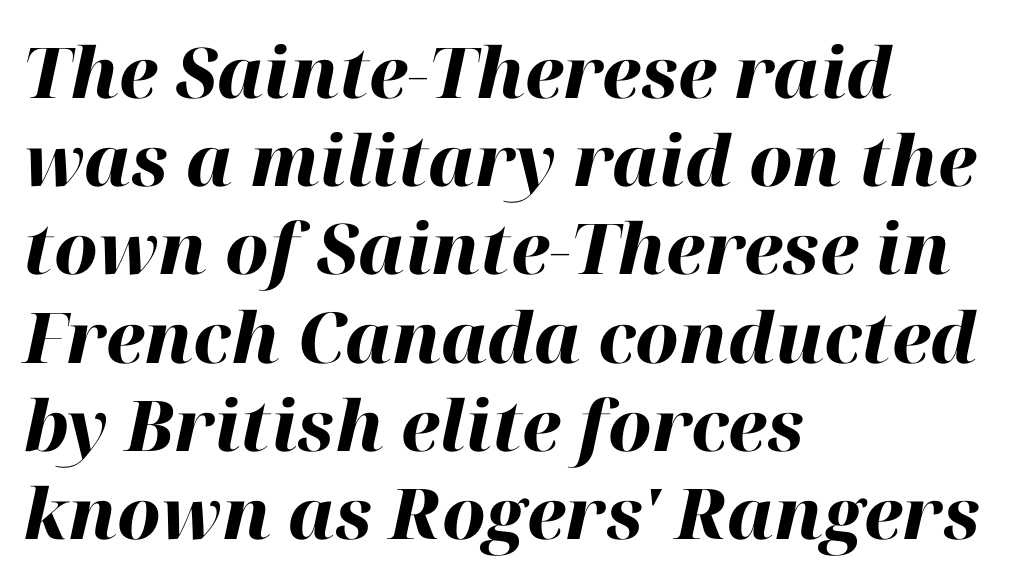
The image shows 70 px heavy type, italic (leaning right); set left-aligned, normal line spacing (1.26x), normal letter spacing, not underlined; high stroke contrast and a medium x-height.
